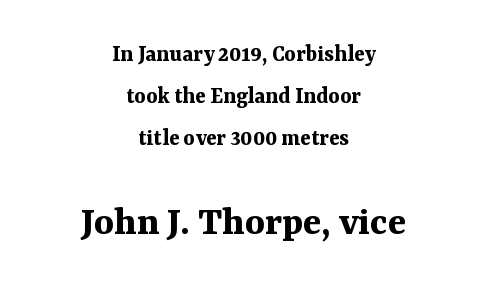
Q: Is the text bold? A: Yes.
Q: Is the text italic (slanted)? A: No, it is upright.
Q: Is the typeface a serif or a sans-serif typeface? A: Serif.
Q: Is the text underlined? A: No.
Q: How is the paragraph aligned? A: Centered.
Q: Is the spacing between letters normal or unusually wide? A: Normal.
Q: Which block of text is set in a larger size, the first (top) or the second (bottom)? A: The second (bottom) one.
Q: Width (condensed, normal, or wide)? A: Normal.
Q: Stroke contrast? A: Medium.
Q: x-height? A: Medium.
Q: Monospaced? A: No.
